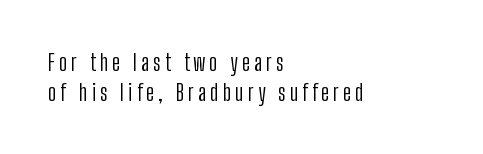
{"italic": "no", "bold": "no", "underline": "no", "align": "left", "line_spacing": "normal", "line_spacing_ratio": 1.29, "glyph_px": 23}
